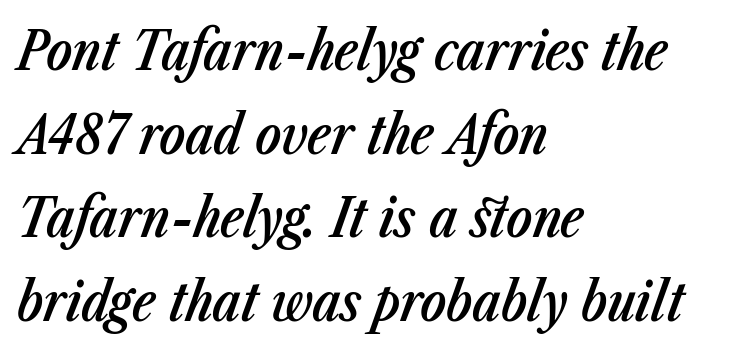
The image shows 54 px semibold, condensed type, italic (leaning right); set left-aligned, normal line spacing (1.55x), normal letter spacing, not underlined; low stroke contrast and a medium x-height.
